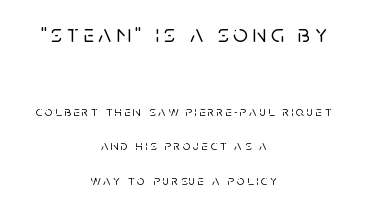
Successive baselines arrive slowly, with a big drop between each. The specimen omits any rule beneath the text block's lines. Note: larger setting up top, smaller setting below. Does the copy run flush right? No — it is centered line by line.
